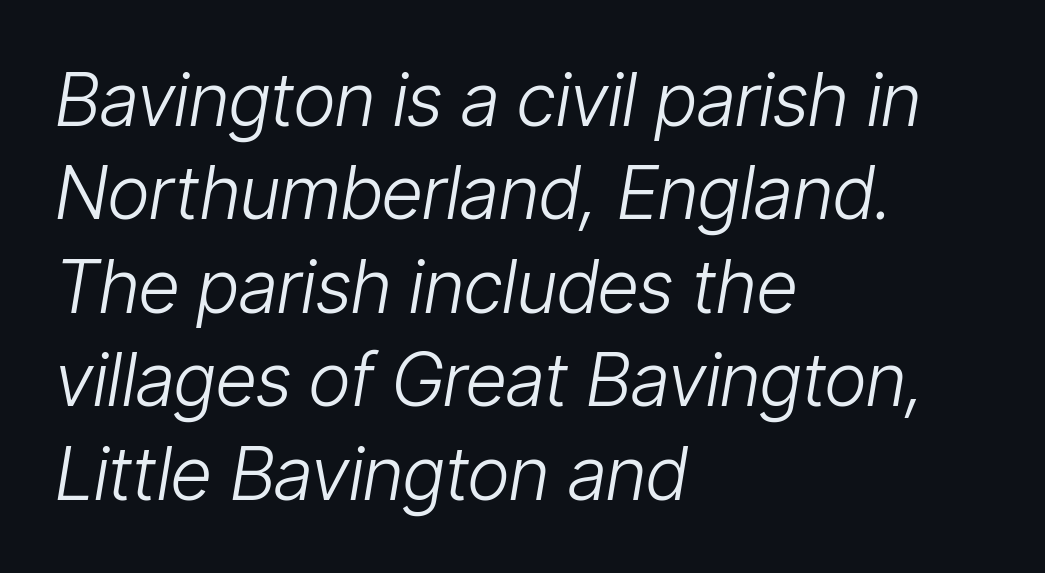
{"italic": "yes", "lean": "right", "slant_degrees": 9, "bold": "no", "weight": "light", "width": "condensed", "stroke_contrast": "low", "x_height": "medium", "monospaced": "no", "underline": "no", "align": "left", "line_spacing": "normal", "line_spacing_ratio": 1.28, "letter_spacing": "normal", "letter_spacing_em": 0.0, "glyph_px": 73}
